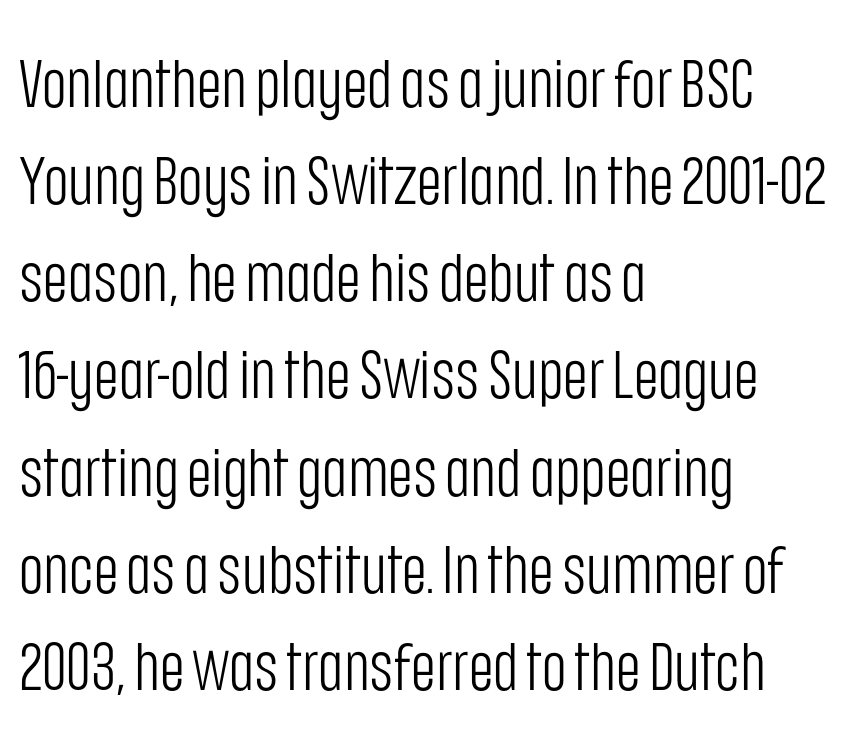
This sample has the flowing, uneven cadence of proportional lettering. The strokes carry an ordinary text weight at most. Nope, not italic — everything's standing straight. Casual observation: everything's shoved over to the left. Standard letterfit; no display-style spreading of the glyphs. Font category for this specimen: sans-serif.
